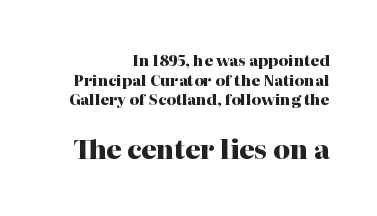
The image shows 26 px bold type, upright; set right-aligned, normal line spacing (1.31x), normal letter spacing, not underlined; the second (bottom) block is 1.73x larger.
